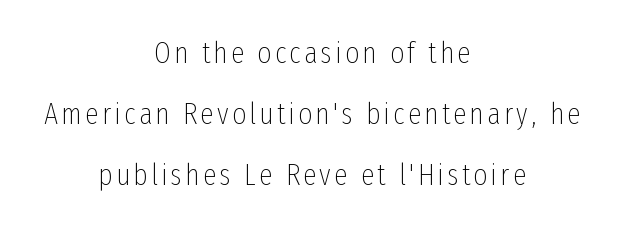
Weight: not bold — regular or lighter. Letterform terminals end flat and unadorned throughout the passage. These lines are rendered in a variable-pitch font. The passage shown stacks its lines with a broad gap. These lines were composed using upright roman letters. Unmarked baselines from the first word to the last.
